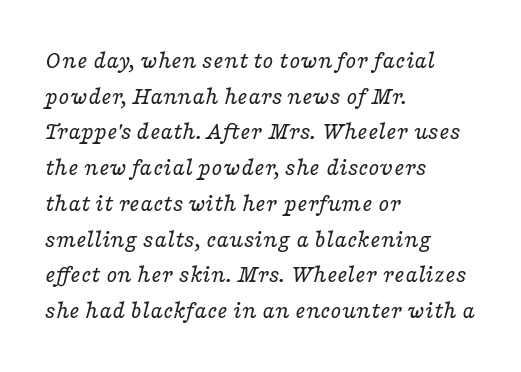
The image shows 25 px text type, italic (leaning right); set left-aligned, normal line spacing (1.43x), normal letter spacing, not underlined.
